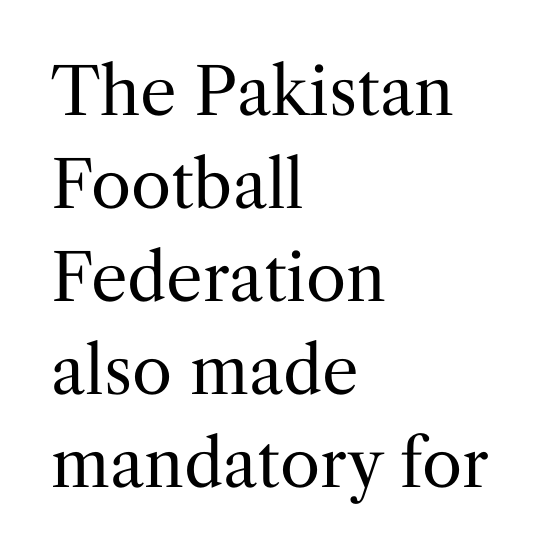
Q: Is the text bold? A: No.
Q: Is the text italic (slanted)? A: No, it is upright.
Q: Is the typeface a serif or a sans-serif typeface? A: Serif.
Q: Is the text underlined? A: No.
Q: How is the paragraph aligned? A: Left-aligned.
Q: Is the spacing between letters normal or unusually wide? A: Normal.
Q: Is the spacing between lines tight, normal or loose? A: Normal.
Q: Width (condensed, normal, or wide)? A: Normal.
Q: Stroke contrast? A: Medium.
Q: x-height? A: Medium.
Q: Monospaced? A: No.
